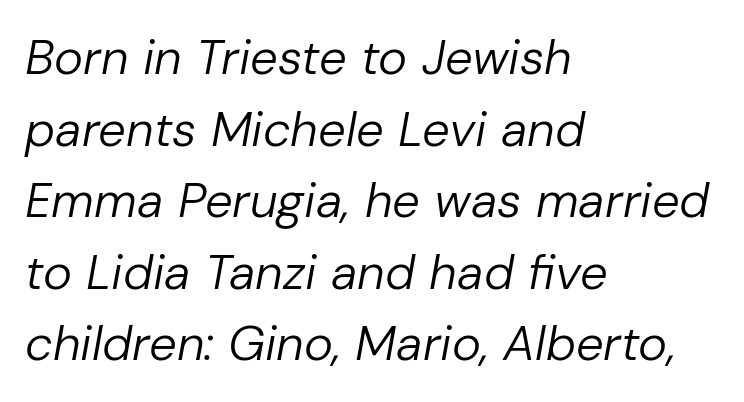
Q: Is the text bold? A: No.
Q: Is the text italic (slanted)? A: Yes, it leans right by about 10 degrees.
Q: Is the text underlined? A: No.
Q: How is the paragraph aligned? A: Left-aligned.
Q: Is the spacing between letters normal or unusually wide? A: Normal.
Q: Is the spacing between lines tight, normal or loose? A: Normal.
Q: Width (condensed, normal, or wide)? A: Normal.
Q: Stroke contrast? A: Low.
Q: x-height? A: Medium.
Q: Monospaced? A: No.
